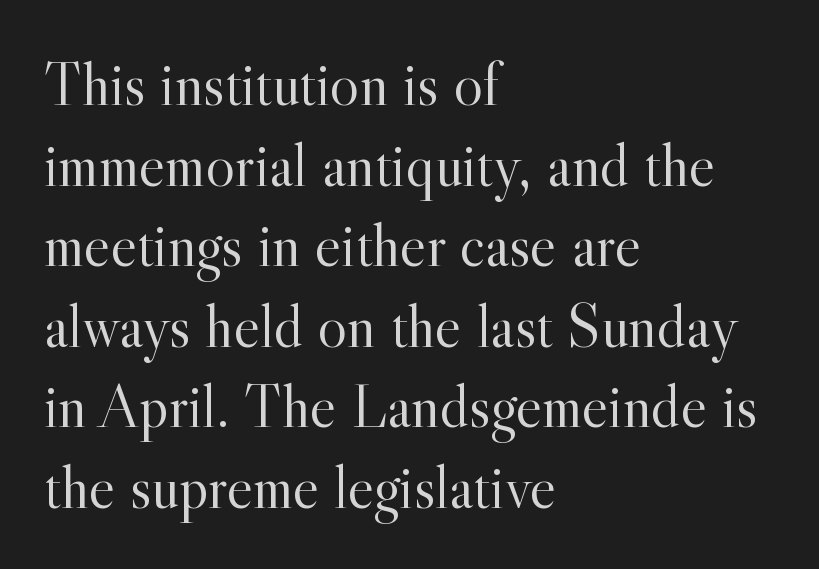
The image shows 62 px light serif type, upright; set left-aligned, normal line spacing (1.3x), normal letter spacing, not underlined; a small x-height.
